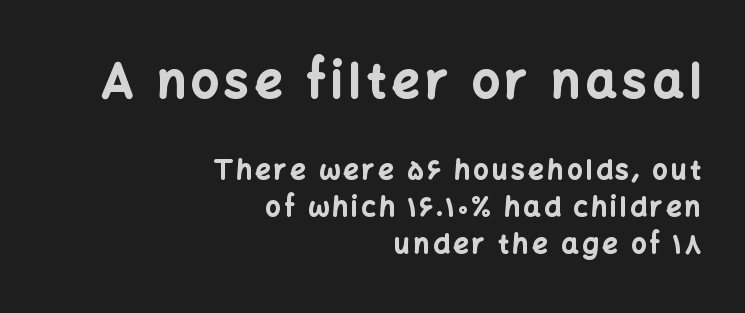
Q: Is the text bold? A: Yes.
Q: Is the text italic (slanted)? A: No, it is upright.
Q: Is the typeface a serif or a sans-serif typeface? A: Sans-serif.
Q: Is the text underlined? A: No.
Q: How is the paragraph aligned? A: Right-aligned.
Q: Is the spacing between lines tight, normal or loose? A: Normal.
Q: Which block of text is set in a larger size, the first (top) or the second (bottom)? A: The first (top) one.
Q: Width (condensed, normal, or wide)? A: Normal.
Q: Stroke contrast? A: Low.
Q: x-height? A: Medium.
Q: Monospaced? A: No.
